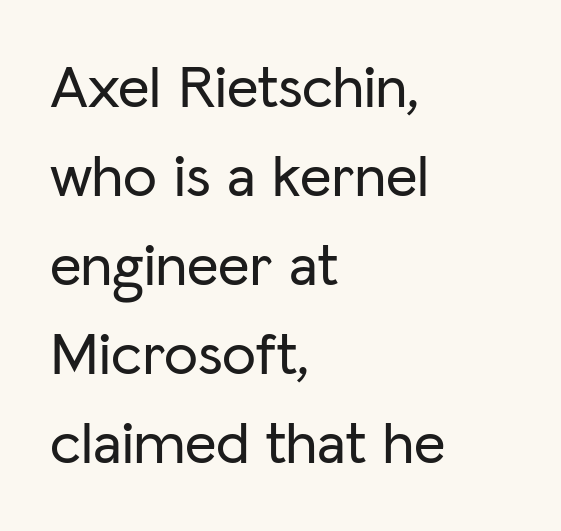
A roman cut, with each character standing at attention. There is no visible air inserted between adjacent glyphs. Is this a sans? Yes — the strokes have no serifs. The block of text has a typical density, with ordinary space between rows.
